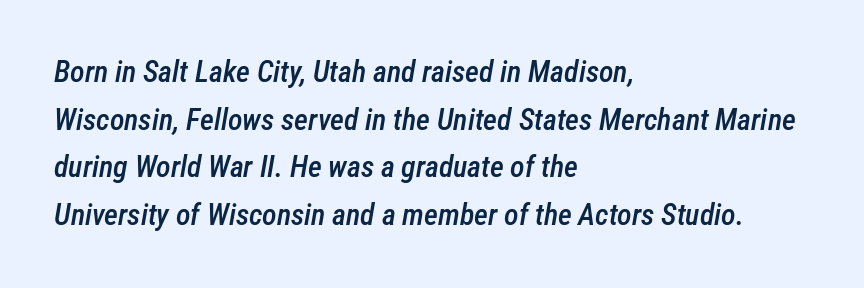
Q: Is the text bold? A: Semi-bold.
Q: Is the text italic (slanted)? A: Yes, it leans right by about 12 degrees.
Q: Is the text underlined? A: No.
Q: How is the paragraph aligned? A: Left-aligned.
Q: Is the spacing between letters normal or unusually wide? A: Normal.
Q: Is the spacing between lines tight, normal or loose? A: Normal.
Q: Width (condensed, normal, or wide)? A: Condensed.
Q: Stroke contrast? A: Low.
Q: x-height? A: Medium.
Q: Monospaced? A: No.
